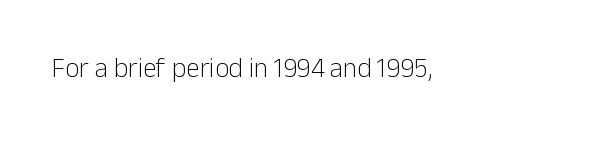
Q: Is the text bold? A: No.
Q: Is the text italic (slanted)? A: No, it is upright.
Q: Is the text underlined? A: No.
Q: Is the spacing between letters normal or unusually wide? A: Normal.
